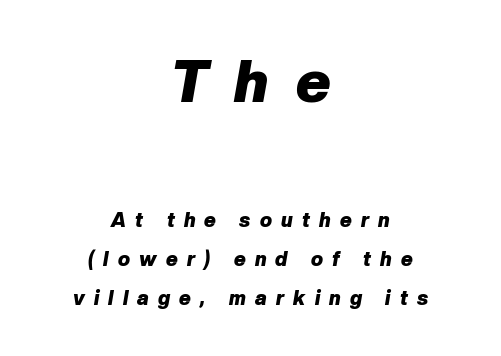
Honestly, the rows look like they've been pulled way apart. The area under the type is left untouched. A typesetter would mark this as italic. Pretty heavy lettering here — definitely bold. If you squint, the top block still reads clearly — it's the larger of the two.
